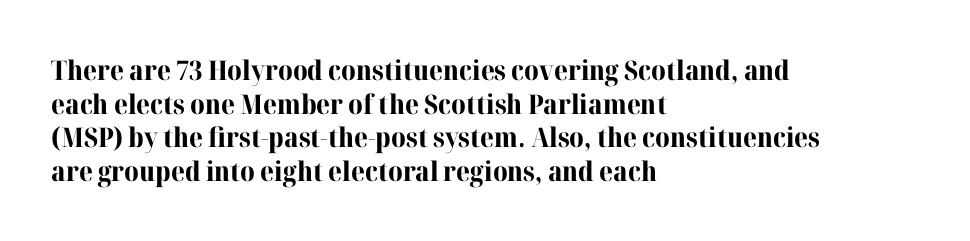
{"italic": "no", "bold": "yes", "underline": "no", "align": "left", "line_spacing": "normal", "line_spacing_ratio": 1.25, "letter_spacing": "normal", "letter_spacing_em": 0.0, "glyph_px": 27}
